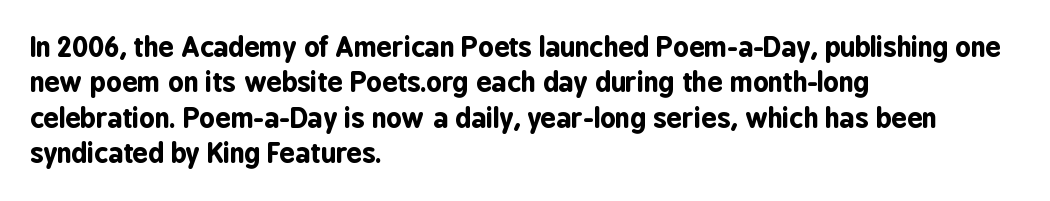
The image shows 27 px bold type, upright; set left-aligned, normal line spacing (1.31x), normal letter spacing, not underlined.
